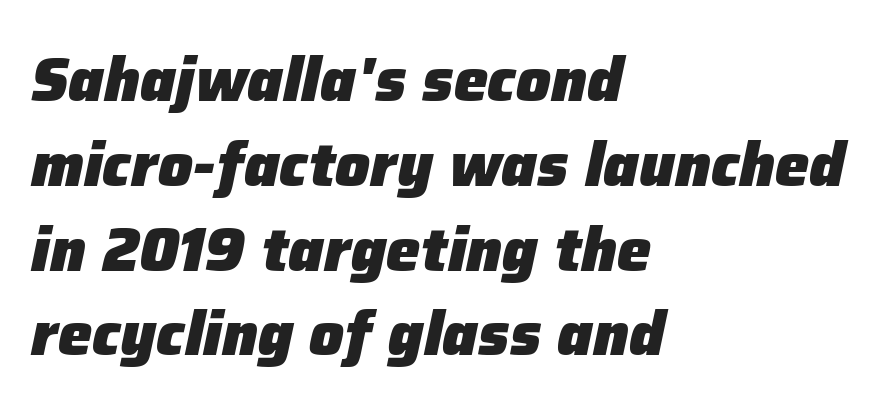
The image shows 61 px heavy type, italic (leaning right); set left-aligned, normal line spacing (1.39x), normal letter spacing, not underlined; low stroke contrast and a medium x-height.
